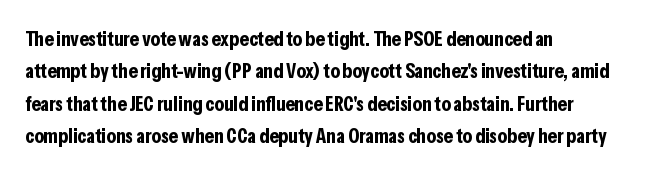
The image shows 21 px bold type, upright; set left-aligned, normal line spacing (1.54x), normal letter spacing, not underlined.
